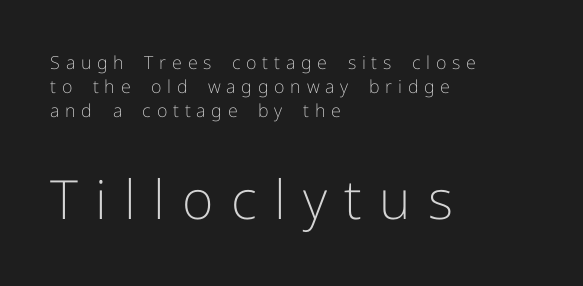
{"serif": "no", "italic": "no", "bold": "no", "weight": "light", "width": "normal", "stroke_contrast": "low", "x_height": "medium", "monospaced": "no", "underline": "no", "align": "left", "line_spacing": "normal", "line_spacing_ratio": 1.32, "letter_spacing": "wide", "letter_spacing_em": 0.32, "larger_block": "second", "size_ratio": 3.0, "glyph_px": 54}
